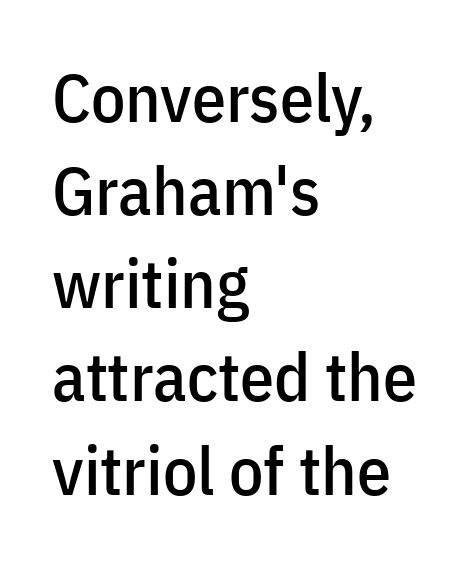
Q: Is the text italic (slanted)? A: No, it is upright.
Q: Is the typeface a serif or a sans-serif typeface? A: Sans-serif.
Q: Is the text underlined? A: No.
Q: How is the paragraph aligned? A: Left-aligned.
Q: Is the spacing between letters normal or unusually wide? A: Normal.
Q: Is the spacing between lines tight, normal or loose? A: Normal.
Q: Width (condensed, normal, or wide)? A: Condensed.
Q: Stroke contrast? A: Low.
Q: x-height? A: Medium.
Q: Monospaced? A: No.
